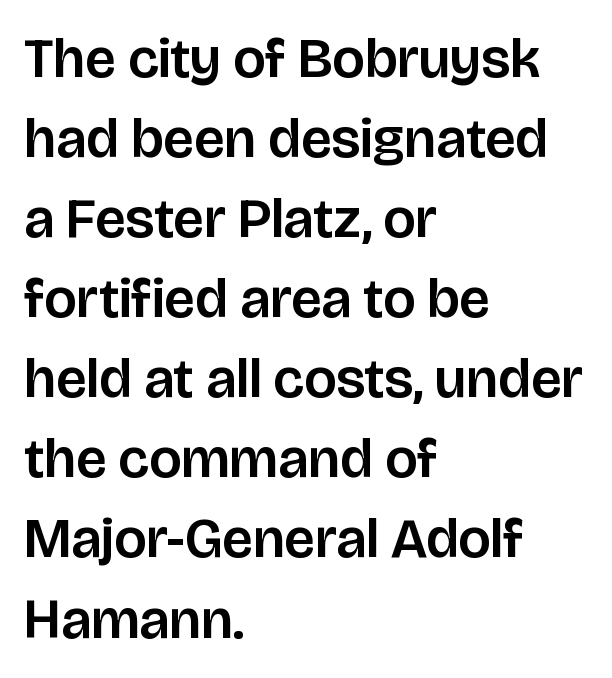
Q: Is the text italic (slanted)? A: No, it is upright.
Q: Is the typeface a serif or a sans-serif typeface? A: Sans-serif.
Q: Is the text underlined? A: No.
Q: How is the paragraph aligned? A: Left-aligned.
Q: Is the spacing between letters normal or unusually wide? A: Normal.
Q: Is the spacing between lines tight, normal or loose? A: Normal.
Q: Width (condensed, normal, or wide)? A: Normal.
Q: Stroke contrast? A: Low.
Q: x-height? A: Large.
Q: Monospaced? A: No.
